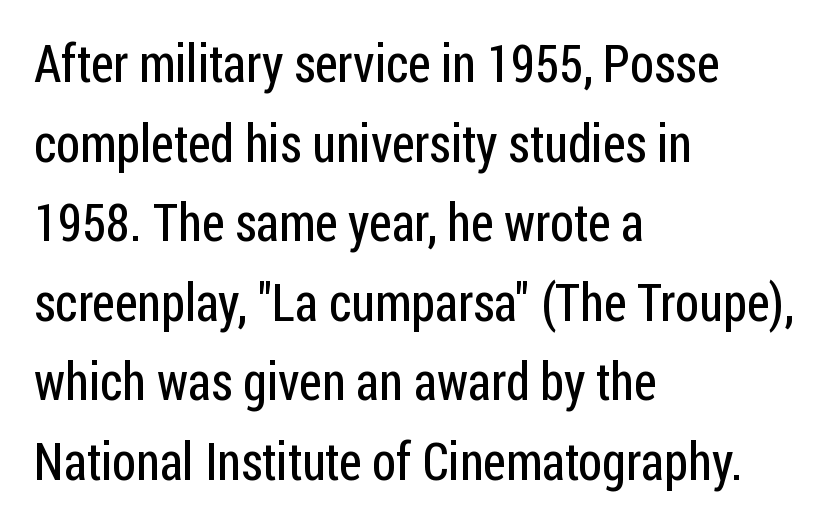
Check the space under the baseline: it is left empty. The weight tops out at a normal text grade. The type sits square on the baseline with zero lean. Are there feet on the stems? There aren't — it's a sans.
